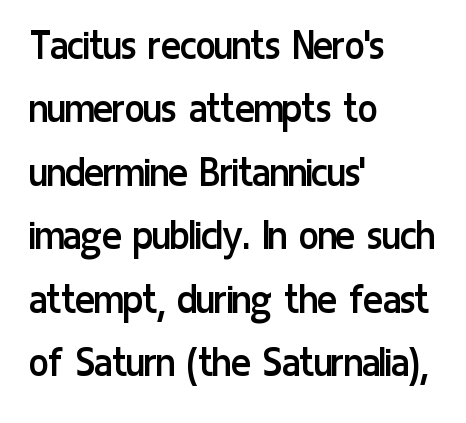
{"serif": "no", "italic": "no", "bold": "no", "weight": "regular", "width": "condensed", "stroke_contrast": "low", "x_height": "medium", "monospaced": "no", "underline": "no", "align": "left", "line_spacing": "normal", "line_spacing_ratio": 1.38, "letter_spacing": "normal", "letter_spacing_em": 0.0, "glyph_px": 46}
